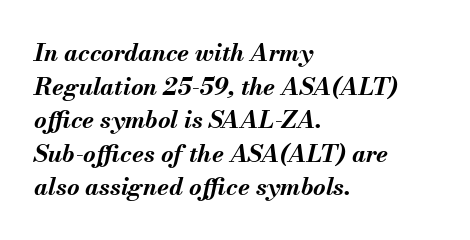
Evenly set lines give the paragraph a standard silhouette. Glance below the letters and you will spot only blank space. Which margin do the lines hug? The left one — the right edge is uneven. Heavy, bold letterforms. Caption: standard tracking, unaltered. This is oblique type, the kind used for emphasis or titles.
